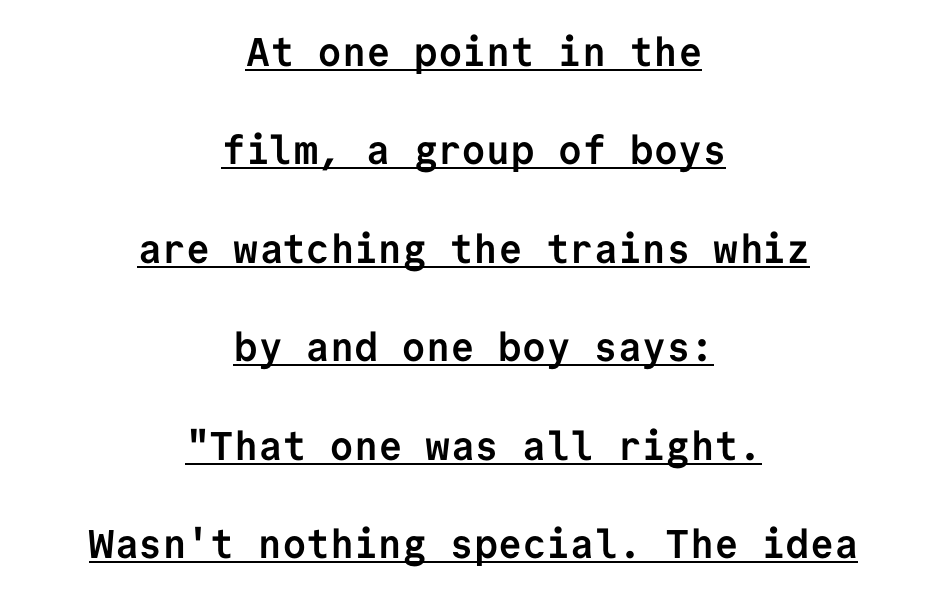
The passage is arranged like a title page — every line centered. Thick stems and heavy bowls — unmistakably bold. Each new line begins a long way beneath the previous one. Every character here occupies the same horizontal width, giving the sample a typewriter-like rhythm. Rendered with straight, roman letterforms.
